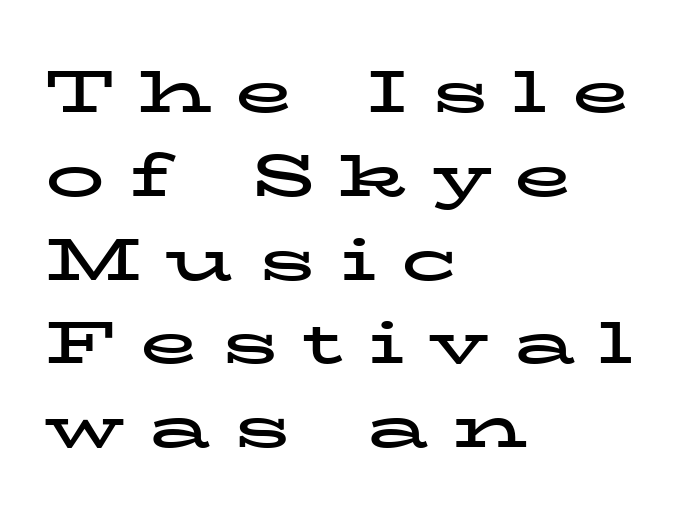
The image shows 59 px bold, wide serif type, upright; set left-aligned, normal line spacing (1.42x), unusually wide letter spacing (+0.41 em), not underlined; low stroke contrast and a medium x-height.
